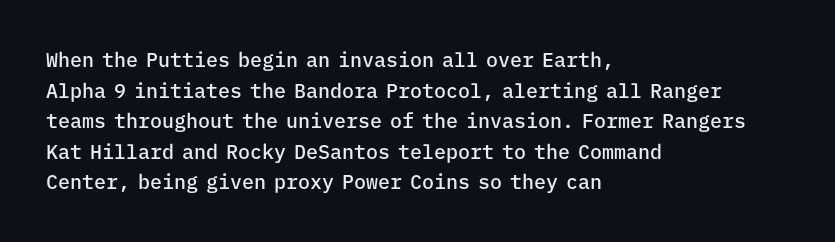
This rendering features lettering with no underline. Students, observe: this is what conventionally led text looks like. Students, note that the glyphs here touch the page at normal intervals. The specimen reads as upright at a glance.
